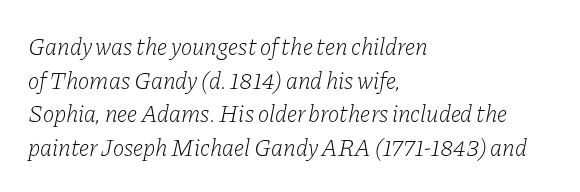
Q: Is the text bold? A: No.
Q: Is the text italic (slanted)? A: Yes, it leans right by about 11 degrees.
Q: Is the text underlined? A: No.
Q: How is the paragraph aligned? A: Left-aligned.
Q: Is the spacing between letters normal or unusually wide? A: Normal.
Q: Is the spacing between lines tight, normal or loose? A: Normal.
